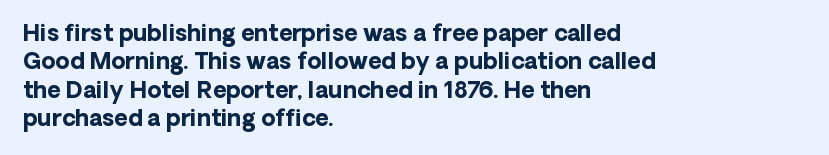
Plain, unruled lines of type. Heft: maximum for text — a bold. The tracking reads as untouched default to a designer's eye. Nope, not italic — everything's standing straight.
